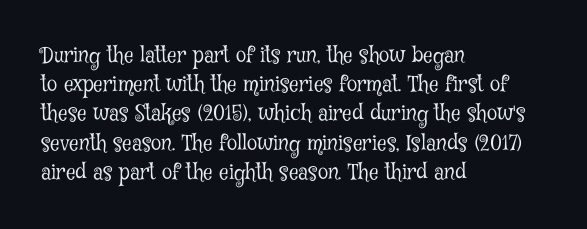
Q: Is the text bold? A: No.
Q: Is the text italic (slanted)? A: No, it is upright.
Q: Is the text underlined? A: No.
Q: How is the paragraph aligned? A: Left-aligned.
Q: Is the spacing between letters normal or unusually wide? A: Normal.
Q: Is the spacing between lines tight, normal or loose? A: Normal.
